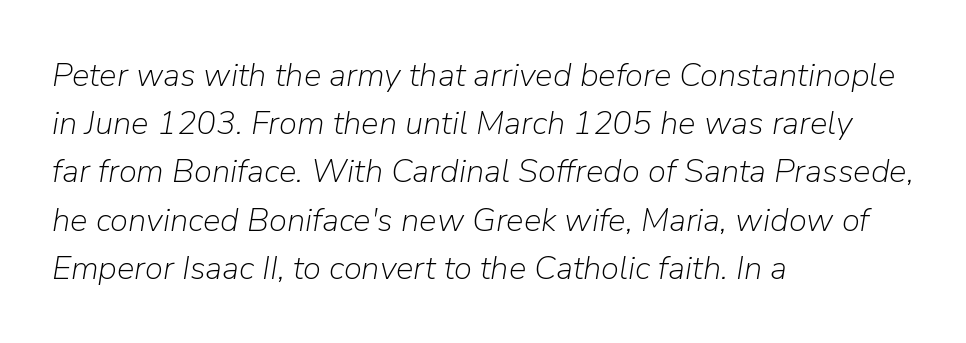
The image shows 33 px light type, italic (leaning right); set left-aligned, normal line spacing (1.46x), normal letter spacing, not underlined; low stroke contrast and a medium x-height.
